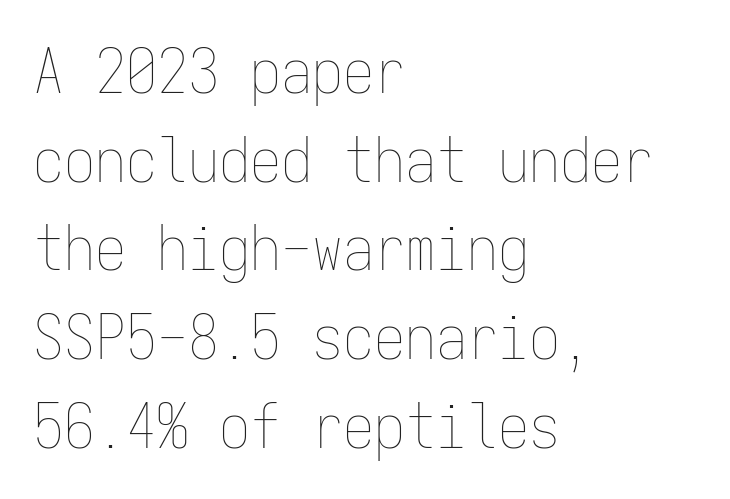
Glance below the letters and you will spot only blank space. Italic? Not at all — the glyphs are vertical. Line starts are locked; line ends wander. This sample has the even, mechanical cadence of fixed-width lettering. Summary of weight: not heavy and not bold. Caption: standard tracking, unaltered.
